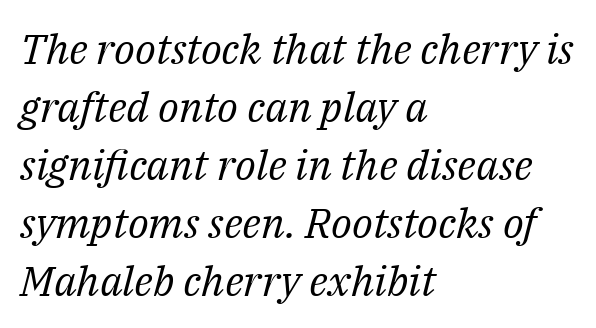
Q: Is the text bold? A: No.
Q: Is the text italic (slanted)? A: Yes, it leans right by about 14 degrees.
Q: Is the typeface a serif or a sans-serif typeface? A: Serif.
Q: Is the text underlined? A: No.
Q: How is the paragraph aligned? A: Left-aligned.
Q: Is the spacing between letters normal or unusually wide? A: Normal.
Q: Is the spacing between lines tight, normal or loose? A: Normal.
Q: Width (condensed, normal, or wide)? A: Normal.
Q: Stroke contrast? A: Medium.
Q: x-height? A: Medium.
Q: Monospaced? A: No.
